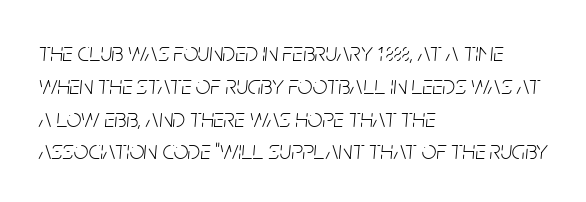
{"italic": "yes", "lean": "right", "slant_degrees": 5, "bold": "no", "underline": "no", "align": "left", "line_spacing": "normal", "line_spacing_ratio": 1.26, "letter_spacing": "normal", "letter_spacing_em": 0.0, "glyph_px": 26}
